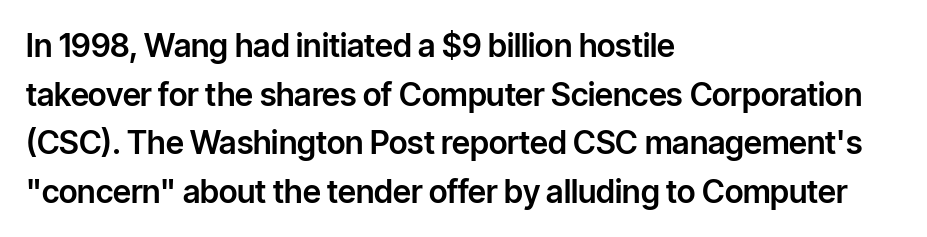
{"serif": "no", "italic": "no", "width": "normal", "stroke_contrast": "low", "x_height": "medium", "monospaced": "no", "underline": "no", "align": "left", "line_spacing": "normal", "line_spacing_ratio": 1.52, "letter_spacing": "normal", "letter_spacing_em": 0.0, "glyph_px": 32}
